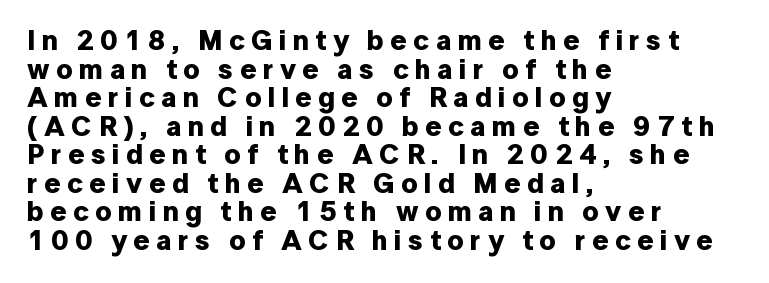
The image shows 28 px bold sans-serif type, upright; set left-aligned, tight line spacing (1.02x), unusually wide letter spacing (+0.23 em), not underlined; low stroke contrast and a medium x-height.
